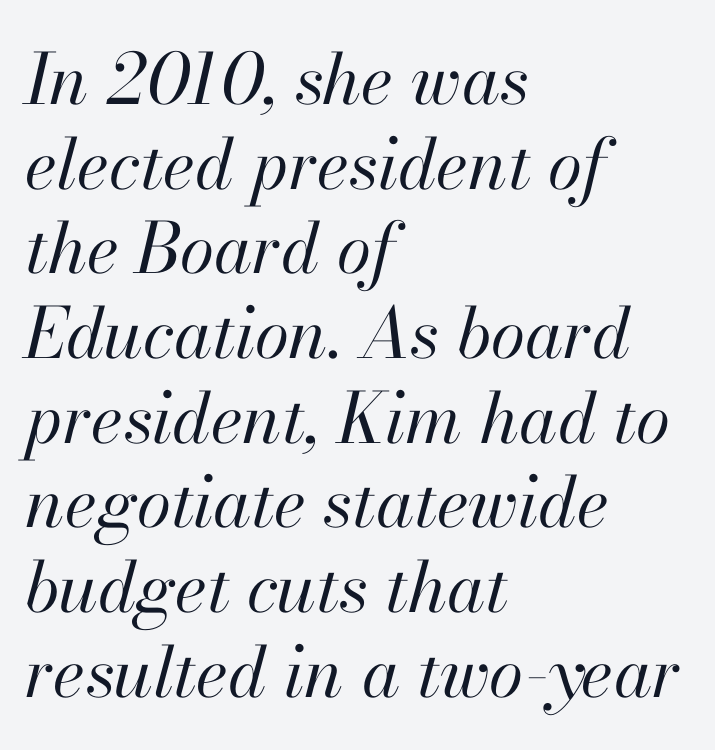
{"italic": "yes", "lean": "right", "slant_degrees": 13, "bold": "no", "weight": "regular", "width": "normal", "stroke_contrast": "high", "x_height": "small", "monospaced": "no", "underline": "no", "align": "left", "line_spacing_ratio": 1.21, "letter_spacing": "normal", "letter_spacing_em": 0.0, "glyph_px": 70}
